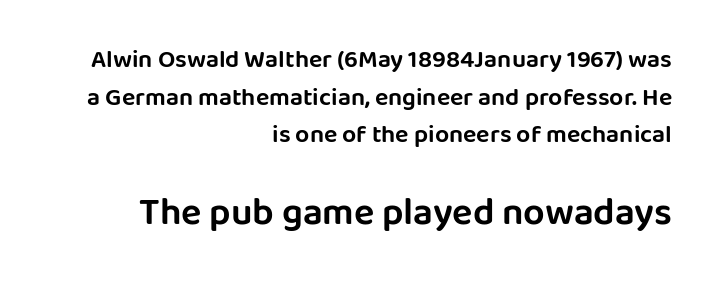
Q: Is the text italic (slanted)? A: No, it is upright.
Q: Is the typeface a serif or a sans-serif typeface? A: Sans-serif.
Q: Is the text underlined? A: No.
Q: How is the paragraph aligned? A: Right-aligned.
Q: Is the spacing between letters normal or unusually wide? A: Normal.
Q: Is the spacing between lines tight, normal or loose? A: Normal.
Q: Which block of text is set in a larger size, the first (top) or the second (bottom)? A: The second (bottom) one.
Q: Width (condensed, normal, or wide)? A: Normal.
Q: Stroke contrast? A: Low.
Q: x-height? A: Large.
Q: Monospaced? A: No.
